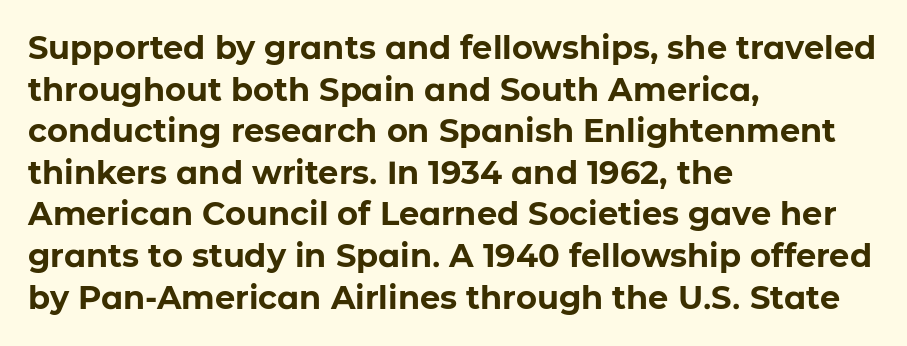
{"serif": "no", "italic": "no", "bold": "yes", "weight": "bold", "width": "normal", "stroke_contrast": "low", "x_height": "medium", "monospaced": "no", "underline": "no", "align": "left", "line_spacing": "normal", "line_spacing_ratio": 1.3, "letter_spacing": "normal", "letter_spacing_em": 0.0, "glyph_px": 32}
